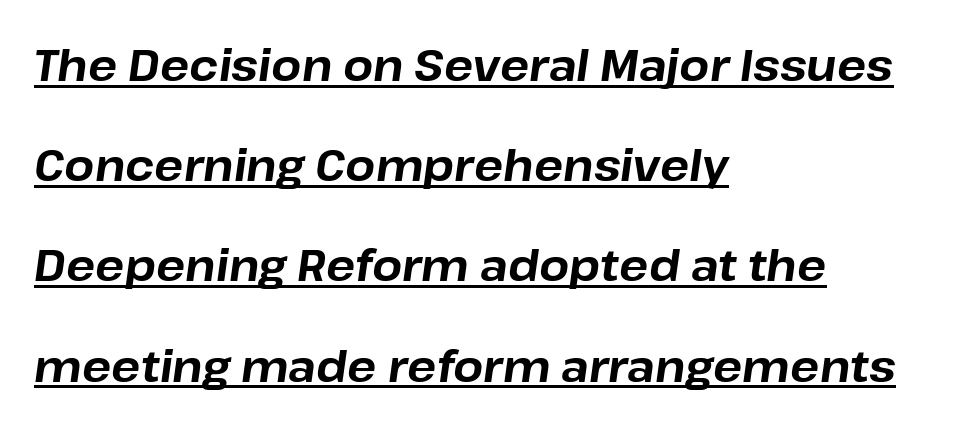
Heft: maximum for text — a bold. Here the designer chose a conventional face with non-uniform glyph widths. One-word summary of the alignment: left. The passage shown leans; its letterforms are oblique.
